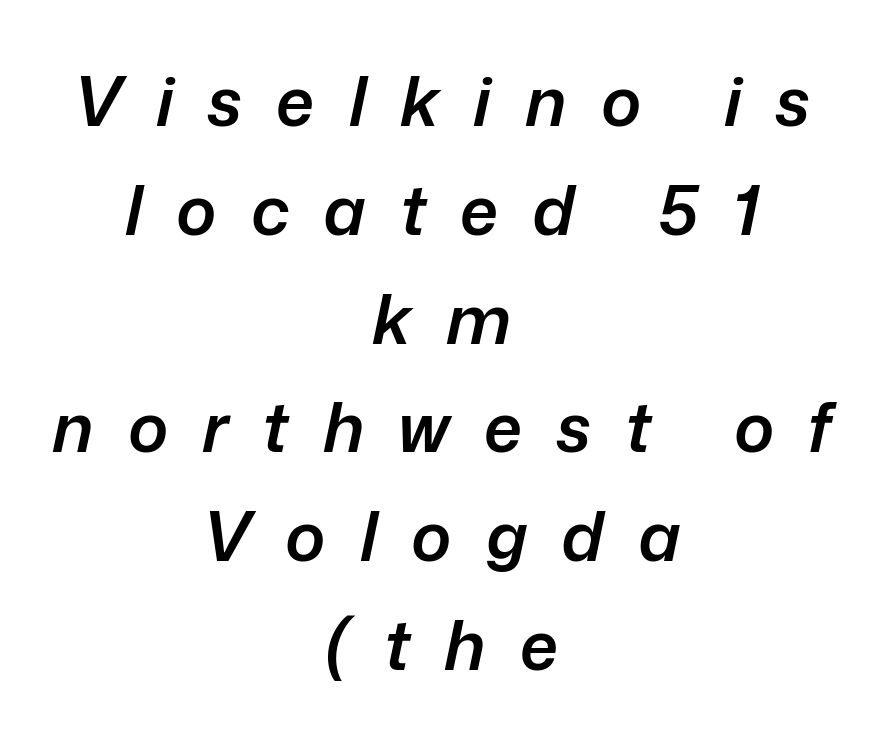
{"italic": "yes", "lean": "right", "slant_degrees": 12, "bold": "semi", "weight": "semibold", "width": "normal", "stroke_contrast": "low", "x_height": "medium", "monospaced": "no", "underline": "no", "align": "center", "line_spacing": "normal", "line_spacing_ratio": 1.6, "letter_spacing": "wide", "letter_spacing_em": 0.5, "glyph_px": 68}
